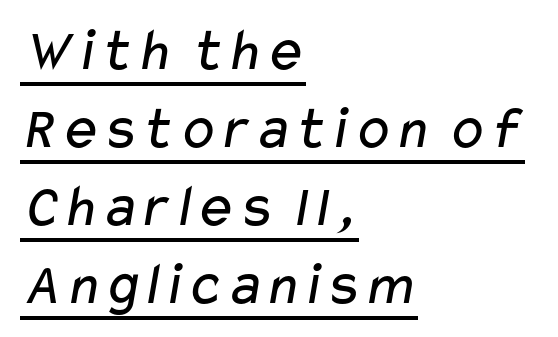
The image shows 61 px regular-weight, wide sans-serif type; set left-aligned, normal line spacing (1.28x), normal letter spacing, underlined; low stroke contrast and a medium x-height.
